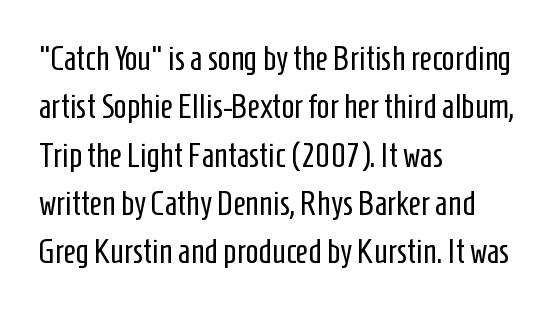
Q: Is the text bold? A: No.
Q: Is the text italic (slanted)? A: No, it is upright.
Q: Is the typeface a serif or a sans-serif typeface? A: Sans-serif.
Q: Is the text underlined? A: No.
Q: How is the paragraph aligned? A: Left-aligned.
Q: Is the spacing between letters normal or unusually wide? A: Normal.
Q: Is the spacing between lines tight, normal or loose? A: Normal.
Q: Width (condensed, normal, or wide)? A: Condensed.
Q: Stroke contrast? A: Low.
Q: x-height? A: Medium.
Q: Monospaced? A: No.
